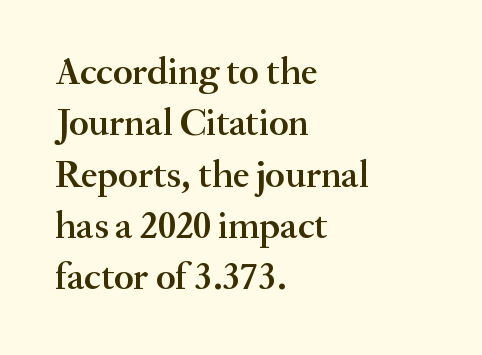
The image shows 38 px semibold serif type, upright; set left-aligned, normal line spacing (1.35x), normal letter spacing, not underlined; medium stroke contrast and a small x-height.
